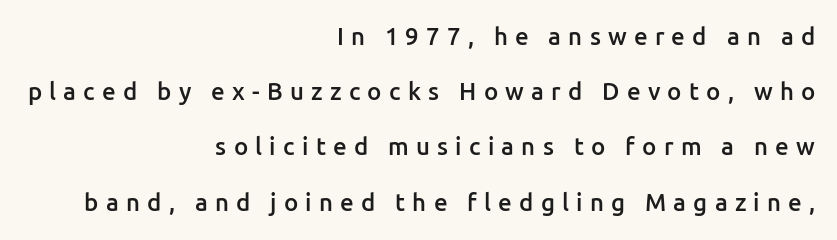
{"italic": "no", "bold": "semi", "underline": "no", "align": "right", "line_spacing": "loose", "line_spacing_ratio": 2.3, "letter_spacing": "wide", "letter_spacing_em": 0.3, "glyph_px": 24}
